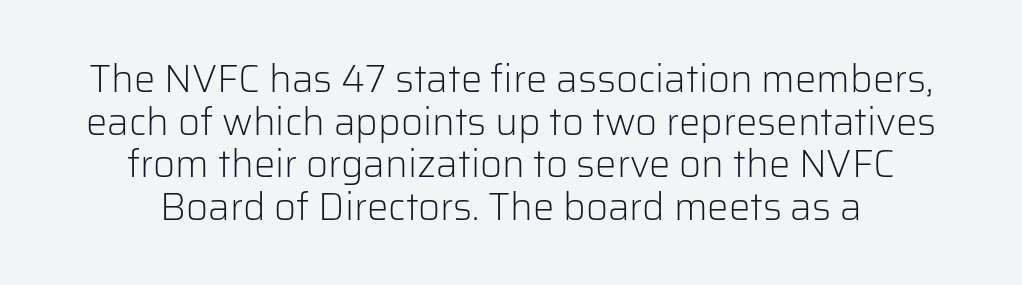
Look at the tracking — it's just the regular setting, nothing added. Varying glyph widths throughout — classic text-font behaviour. No word sits above an underline. The axis of the letterforms is exactly vertical. The strokes carry an ordinary text weight at most.
